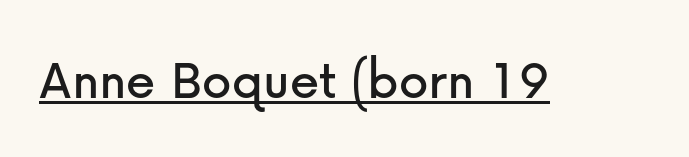
The image shows 59 px sans-serif type, upright; set normal letter spacing, underlined; low stroke contrast and a medium x-height.
